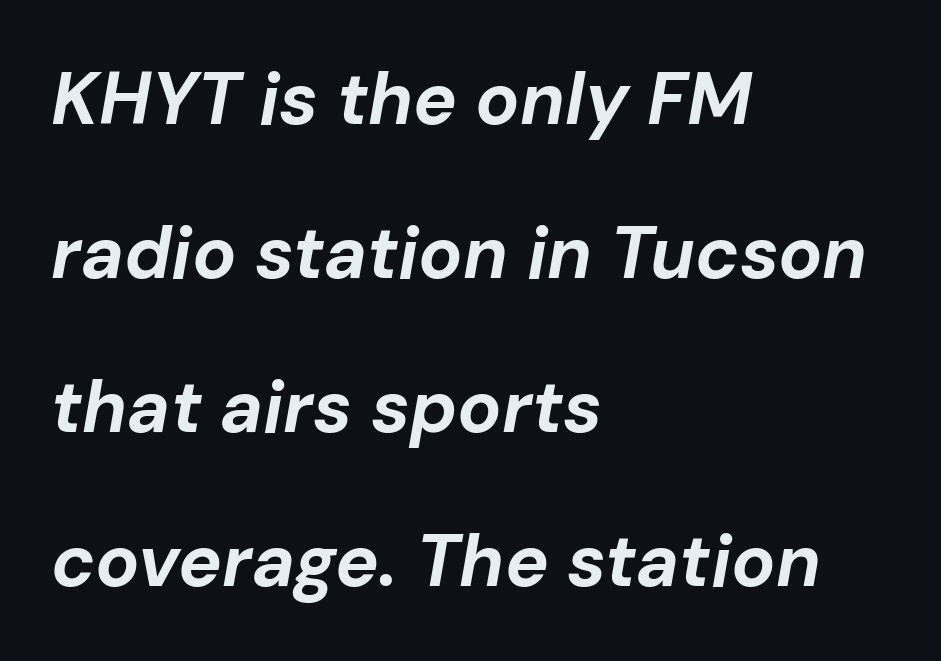
{"italic": "yes", "lean": "right", "slant_degrees": 10, "bold": "yes", "weight": "bold", "width": "normal", "stroke_contrast": "low", "x_height": "medium", "monospaced": "no", "underline": "no", "align": "left", "line_spacing": "loose", "line_spacing_ratio": 2.11, "letter_spacing": "normal", "letter_spacing_em": 0.0, "glyph_px": 73}
